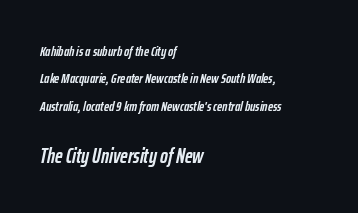
Q: Is the text bold? A: Yes.
Q: Is the text italic (slanted)? A: Yes, it leans right by about 12 degrees.
Q: Is the text underlined? A: No.
Q: How is the paragraph aligned? A: Left-aligned.
Q: Is the spacing between letters normal or unusually wide? A: Normal.
Q: Is the spacing between lines tight, normal or loose? A: Loose.
Q: Which block of text is set in a larger size, the first (top) or the second (bottom)? A: The second (bottom) one.
